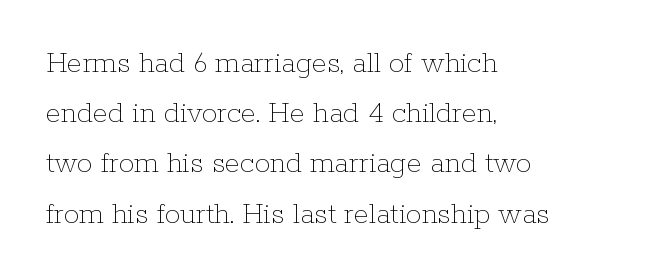
Designer's note — italics off, roman on. Heaviness? Minimal to ordinary, like unemphasized prose. The passage is arranged the way most books set body copy — flush left. Tracking value appears to be zero — textbook default spacing. The glyphs are unaccompanied by any horizontal stroke below them. Is this a fixed-width face? No — the glyphs have proportional, varying widths.
